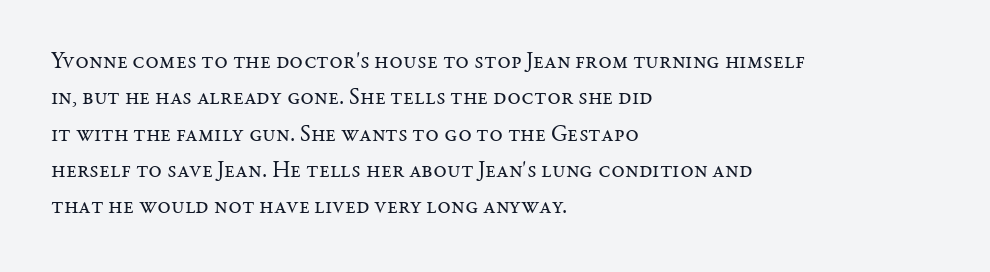
Compared with typical paragraphs, the rows here are spaced about the same. The letterforms sit at book weight or below. Ascenders rise straight up at ninety degrees. The lines are quadded left. Check the space under the baseline: it is left empty. Tracking value appears to be zero — textbook default spacing.
